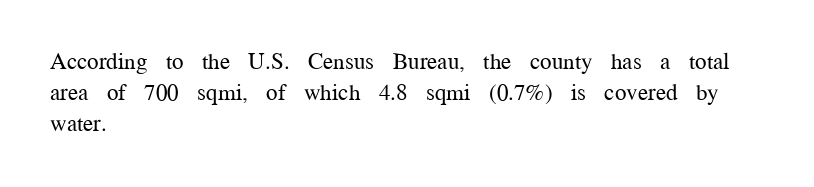
Q: Is the text bold? A: No.
Q: Is the text italic (slanted)? A: No, it is upright.
Q: Is the text underlined? A: No.
Q: How is the paragraph aligned? A: Left-aligned.
Q: Is the spacing between letters normal or unusually wide? A: Normal.
Q: Is the spacing between lines tight, normal or loose? A: Normal.
